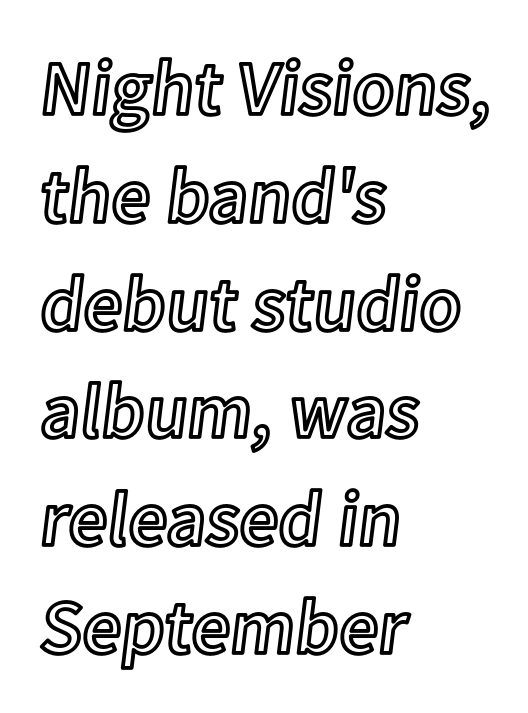
The image shows 77 px text type; set left-aligned, normal line spacing (1.4x), normal letter spacing, not underlined; a medium x-height.
